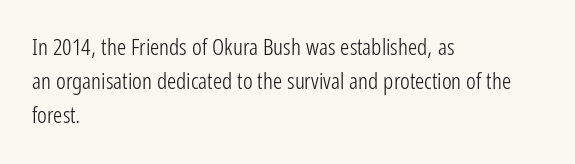
The image shows 23 px text type, upright; set left-aligned, normal line spacing (1.47x), normal letter spacing, not underlined.
